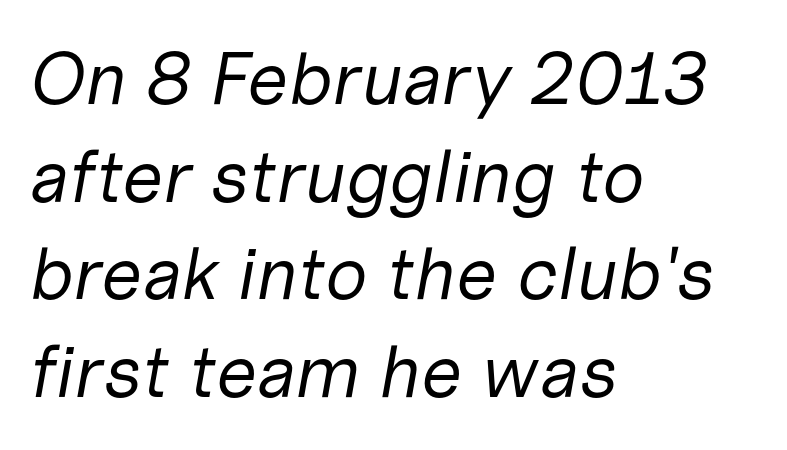
The image shows 74 px regular-weight type, italic (leaning right); set left-aligned, normal line spacing (1.32x), normal letter spacing, not underlined; low stroke contrast and a medium x-height.
